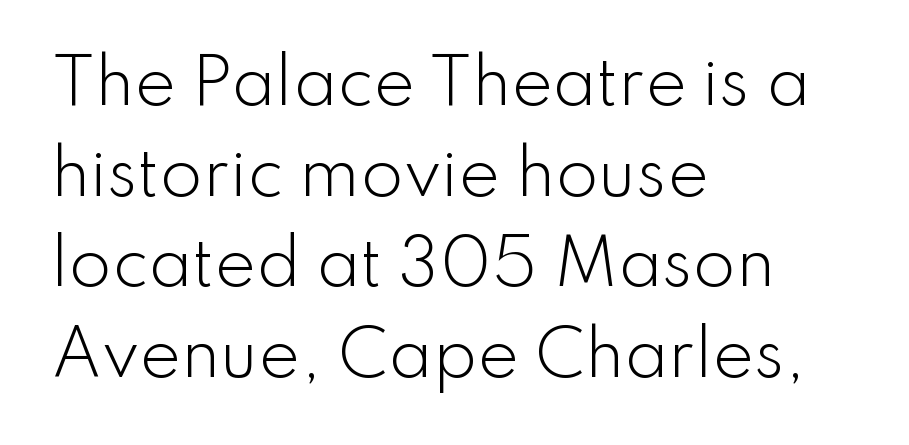
{"serif": "no", "italic": "no", "bold": "no", "weight": "light", "width": "normal", "stroke_contrast": "low", "x_height": "small", "monospaced": "no", "underline": "no", "align": "left", "line_spacing": "normal", "line_spacing_ratio": 1.46, "letter_spacing": "normal", "letter_spacing_em": 0.0, "glyph_px": 62}
